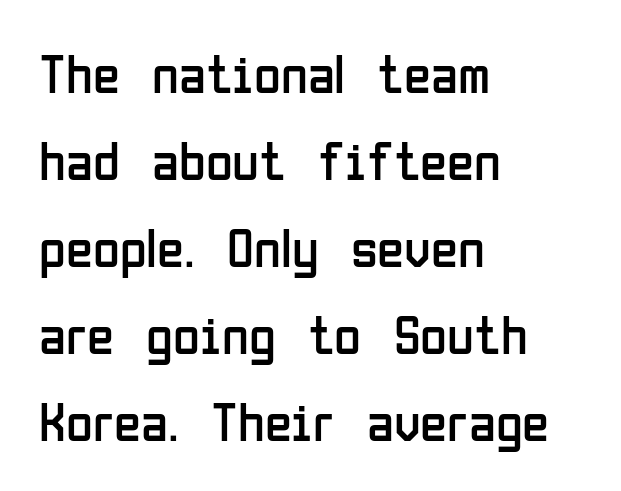
The image shows 55 px regular-weight, condensed sans-serif type, upright; set left-aligned, normal line spacing (1.58x), normal letter spacing, not underlined; low stroke contrast and a medium x-height.
